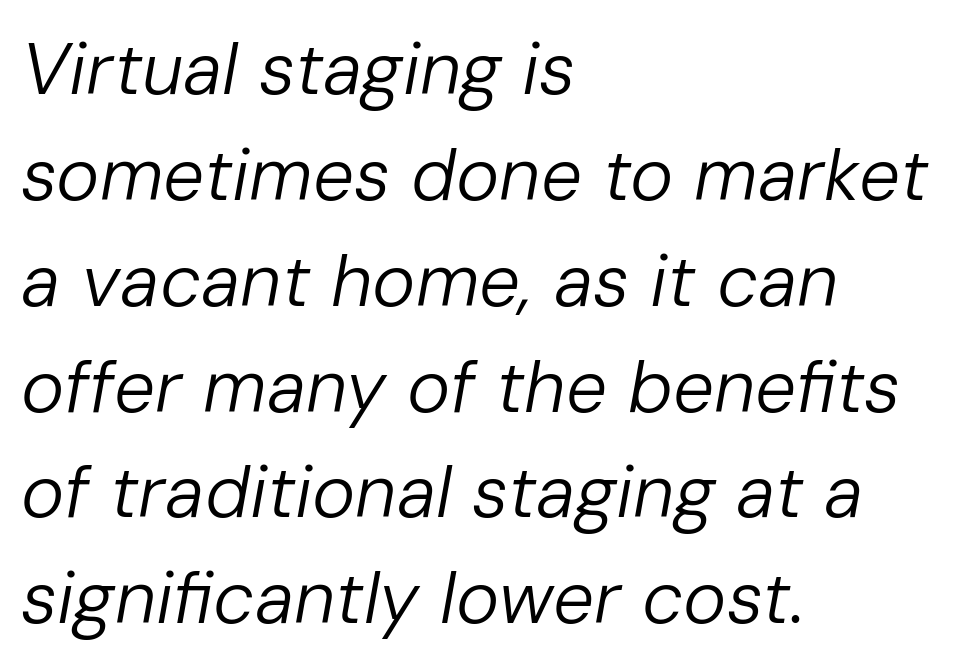
{"italic": "yes", "lean": "right", "slant_degrees": 10, "bold": "no", "weight": "regular", "width": "normal", "stroke_contrast": "low", "x_height": "medium", "monospaced": "no", "underline": "no", "align": "left", "line_spacing": "normal", "line_spacing_ratio": 1.45, "letter_spacing": "normal", "letter_spacing_em": 0.0, "glyph_px": 73}
